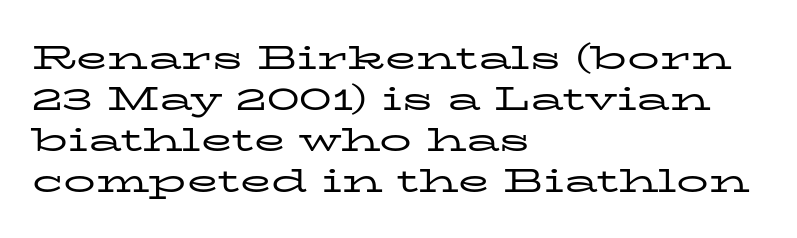
The designer went with a serif here, giving each stem small feet. Proportional: the letters do not fall into vertical columns. The font sits on the lighter half of the weight spectrum, regular included. Horizontal bands of white between lines are of average thickness.
